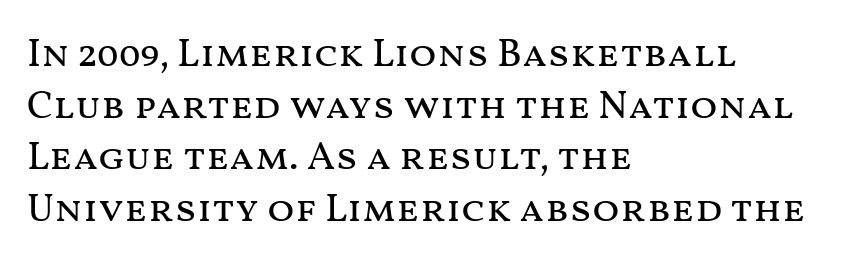
The image shows 40 px regular-weight, wide type, upright; set left-aligned, normal line spacing (1.29x), normal letter spacing, not underlined; medium stroke contrast and a medium x-height.
